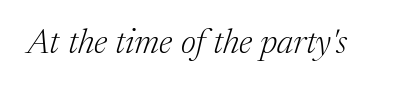
The image shows 35 px light serif type, italic (leaning right); set normal letter spacing, not underlined; medium stroke contrast and a medium x-height.
